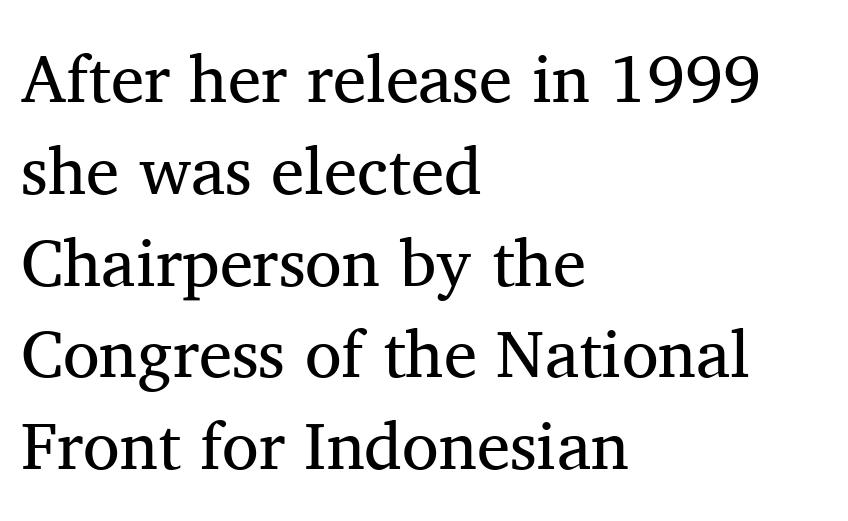
The image shows 67 px regular-weight serif type, upright; set left-aligned, normal line spacing (1.37x), normal letter spacing, not underlined; medium stroke contrast and a medium x-height.
